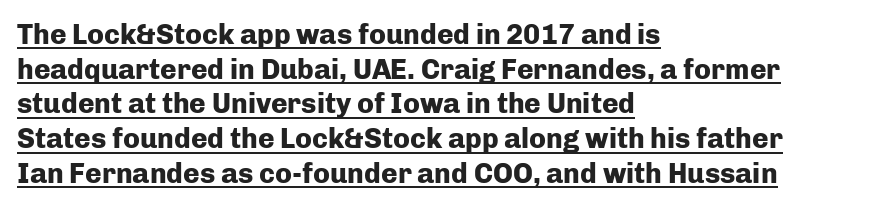
The image shows 28 px heavy sans-serif type, upright; set left-aligned, line spacing 1.24x, normal letter spacing, underlined; low stroke contrast and a medium x-height.
